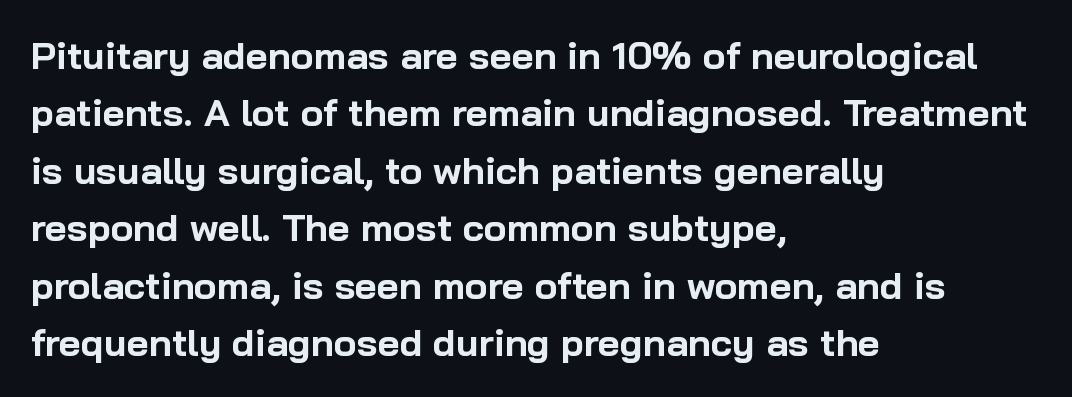
The image shows 38 px bold sans-serif type, upright; set left-aligned, normal line spacing (1.51x), normal letter spacing, not underlined; low stroke contrast and a medium x-height.
